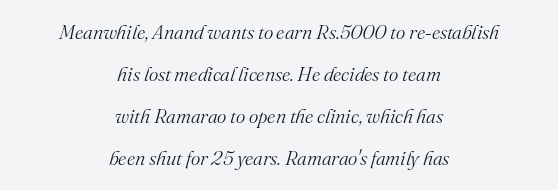
The image shows 20 px text type, italic (leaning right); set centered, loose line spacing (2.1x), normal letter spacing, not underlined.
